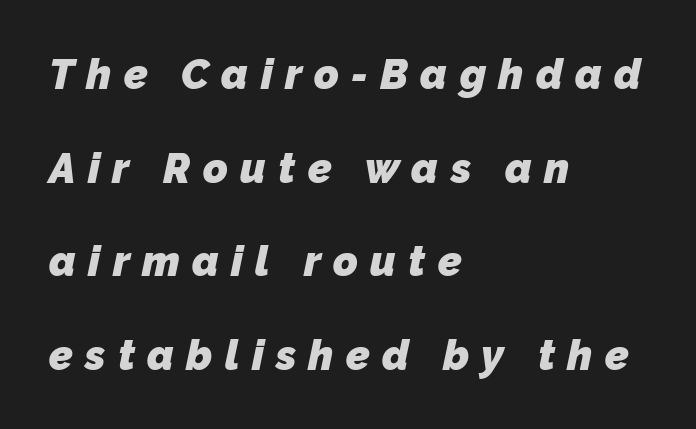
Classification — sans serif. Regarding leading, the lines here are spaced well apart. Is the letter spacing exaggerated? Yes — the characters are pushed far apart. Letters rest on an invisible, unmarked baseline. Think of a printed novel: that variable character pitch is what you see here. These words are printed bold, with thick strokes throughout.
